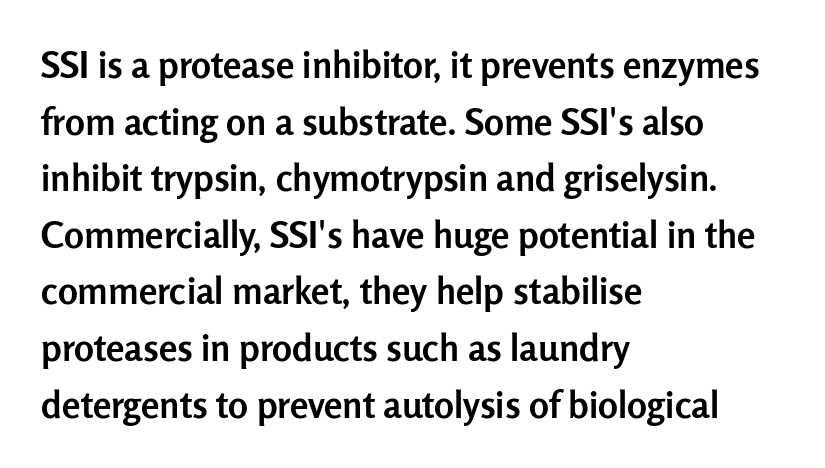
The typesetting leans heavy: a genuine bold. Varying glyph widths throughout — classic text-font behaviour. No italicization has been applied; the sample stays upright. The paragraph shown leans on its left margin. In terms of leading, this rendering sits right in the middle.
